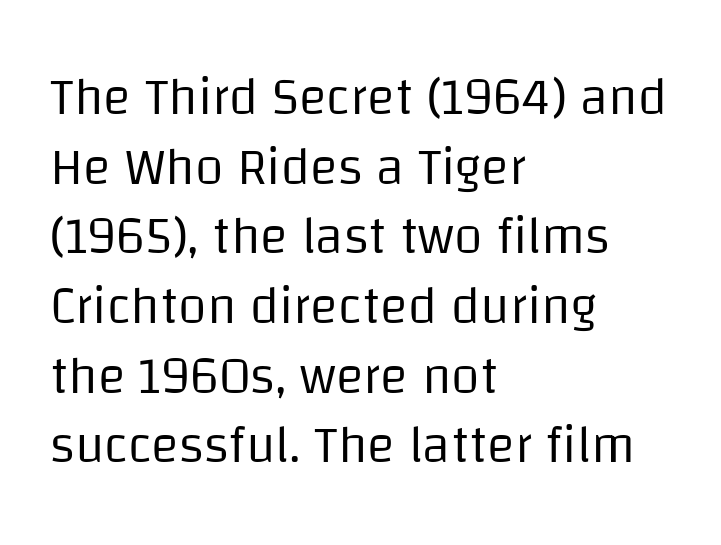
Q: Is the text bold? A: No.
Q: Is the text italic (slanted)? A: No, it is upright.
Q: Is the typeface a serif or a sans-serif typeface? A: Sans-serif.
Q: Is the text underlined? A: No.
Q: How is the paragraph aligned? A: Left-aligned.
Q: Is the spacing between letters normal or unusually wide? A: Normal.
Q: Is the spacing between lines tight, normal or loose? A: Normal.
Q: Width (condensed, normal, or wide)? A: Normal.
Q: Stroke contrast? A: Low.
Q: x-height? A: Large.
Q: Monospaced? A: No.
